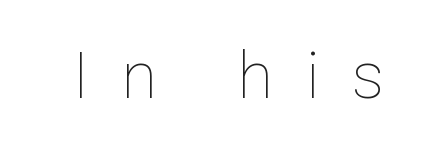
Glyph-to-glyph distance is far greater than everyday printed text. Upright lettering throughout. Character widths vary here, with narrow letters taking less room than wide ones. Is this a heavy cut? Hardly; it is regular or lighter. The area under the type is left untouched.
